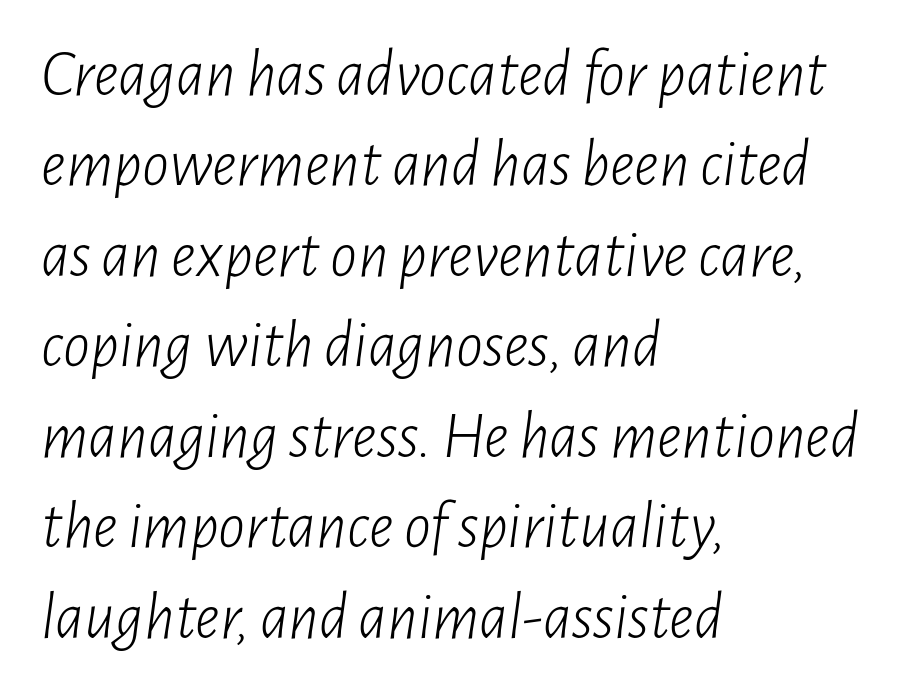
The image shows 67 px light, condensed type, italic (leaning right); set left-aligned, normal line spacing (1.35x), normal letter spacing, not underlined; low stroke contrast and a medium x-height.
